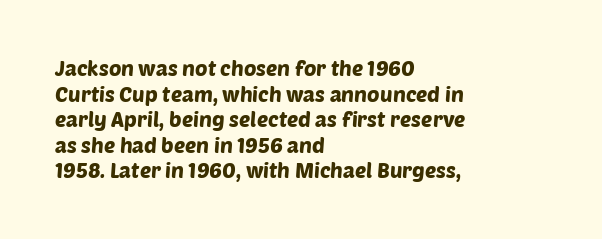
Q: Is the text underlined? A: No.
Q: How is the paragraph aligned? A: Left-aligned.
Q: Is the spacing between letters normal or unusually wide? A: Normal.
